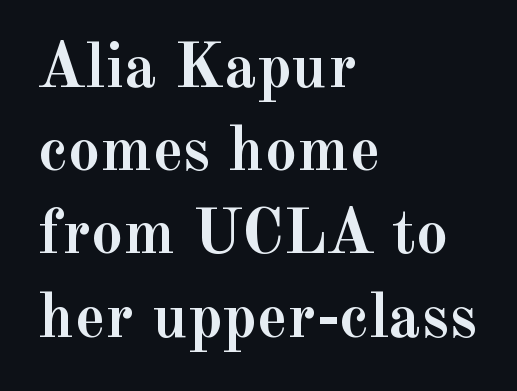
{"serif": "yes", "italic": "no", "bold": "yes", "weight": "semibold", "width": "normal", "x_height": "small", "monospaced": "no", "underline": "no", "align": "left", "line_spacing": "normal", "line_spacing_ratio": 1.3, "letter_spacing": "normal", "letter_spacing_em": 0.0, "glyph_px": 64}
